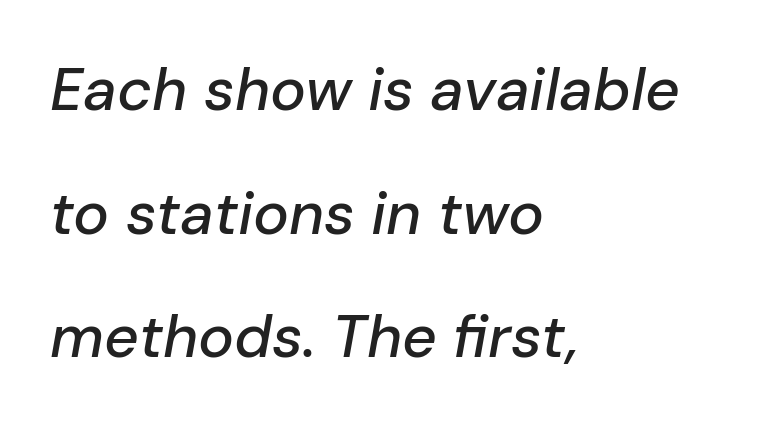
Q: Is the text italic (slanted)? A: Yes, it leans right by about 10 degrees.
Q: Is the text underlined? A: No.
Q: How is the paragraph aligned? A: Left-aligned.
Q: Is the spacing between letters normal or unusually wide? A: Normal.
Q: Is the spacing between lines tight, normal or loose? A: Loose.
Q: Width (condensed, normal, or wide)? A: Normal.
Q: Stroke contrast? A: Low.
Q: x-height? A: Medium.
Q: Monospaced? A: No.
